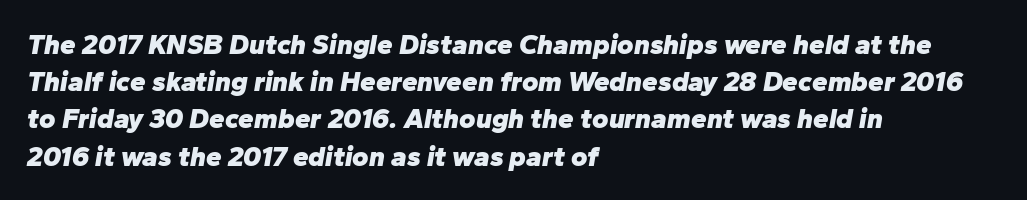
The image shows 28 px heavy type, italic (leaning right); set left-aligned, normal line spacing (1.33x), normal letter spacing, not underlined; low stroke contrast and a medium x-height.
